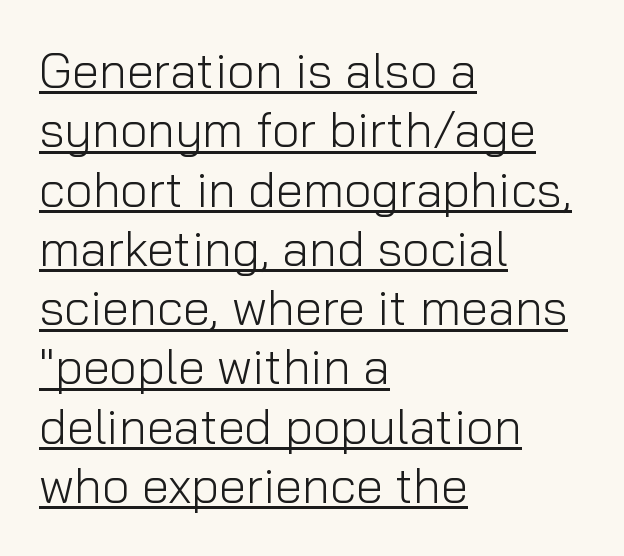
{"serif": "no", "italic": "no", "bold": "no", "weight": "light", "width": "normal", "stroke_contrast": "low", "x_height": "medium", "monospaced": "no", "underline": "yes", "align": "left", "line_spacing_ratio": 1.21, "letter_spacing": "normal", "letter_spacing_em": 0.0, "glyph_px": 49}
